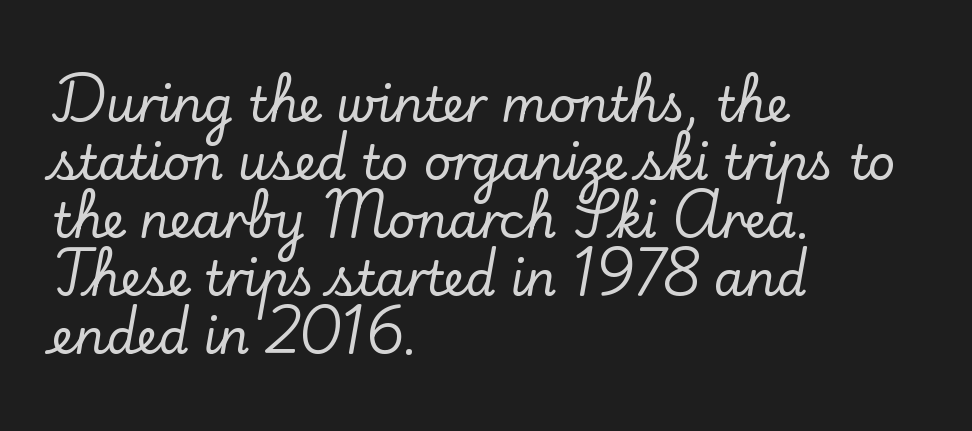
Q: Is the text italic (slanted)? A: Yes.
Q: Is the typeface a serif or a sans-serif typeface? A: Serif.
Q: Is the text underlined? A: No.
Q: How is the paragraph aligned? A: Left-aligned.
Q: Is the spacing between letters normal or unusually wide? A: Normal.
Q: Width (condensed, normal, or wide)? A: Normal.
Q: Stroke contrast? A: Low.
Q: x-height? A: Small.
Q: Monospaced? A: No.
